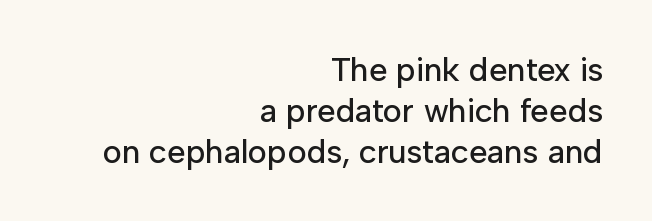
The image shows 33 px sans-serif type, upright; set right-aligned, line spacing 1.24x, normal letter spacing, not underlined; low stroke contrast and a medium x-height.
